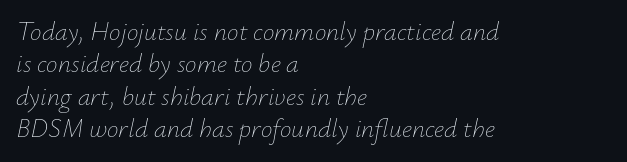
Q: Is the text bold? A: No.
Q: Is the text italic (slanted)? A: Yes, it leans right by about 12 degrees.
Q: Is the text underlined? A: No.
Q: How is the paragraph aligned? A: Left-aligned.
Q: Is the spacing between letters normal or unusually wide? A: Normal.
Q: Is the spacing between lines tight, normal or loose? A: Normal.
